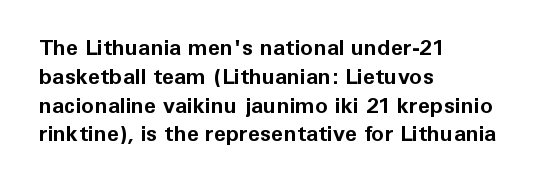
The rows are spaced the way most documents space them. Its strokes are broad and dark, the hallmark of bold type. Posture: upright roman. A bare baseline throughout the passage.
